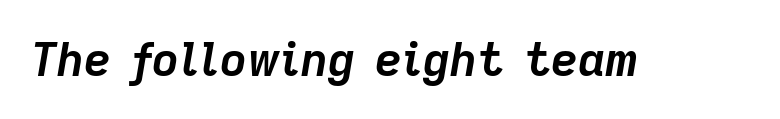
{"italic": "yes", "lean": "right", "slant_degrees": 9, "bold": "yes", "weight": "semibold", "width": "normal", "stroke_contrast": "low", "x_height": "medium", "monospaced": "no", "underline": "no", "letter_spacing": "normal", "letter_spacing_em": 0.0, "glyph_px": 47}
